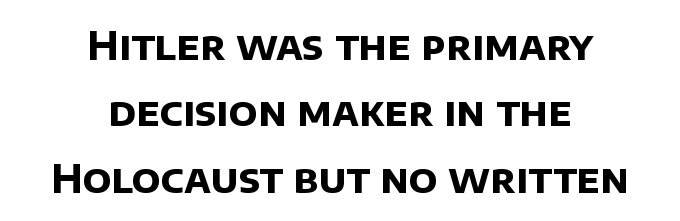
The image shows 39 px bold sans-serif type; set centered, normal line spacing (1.7x), normal letter spacing, not underlined; low stroke contrast and a large x-height.
